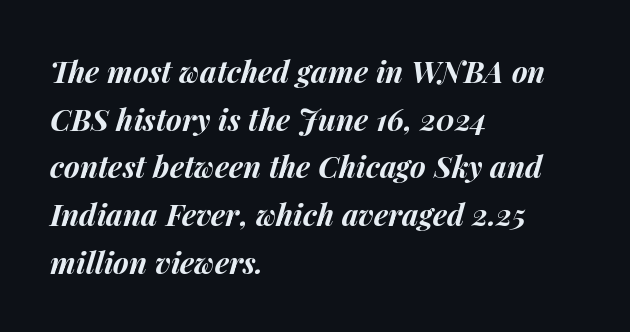
Q: Is the text bold? A: Yes.
Q: Is the text italic (slanted)? A: Yes, it leans right by about 14 degrees.
Q: Is the text underlined? A: No.
Q: How is the paragraph aligned? A: Left-aligned.
Q: Is the spacing between letters normal or unusually wide? A: Normal.
Q: Is the spacing between lines tight, normal or loose? A: Normal.
Q: Width (condensed, normal, or wide)? A: Normal.
Q: Stroke contrast? A: Medium.
Q: x-height? A: Medium.
Q: Monospaced? A: No.
